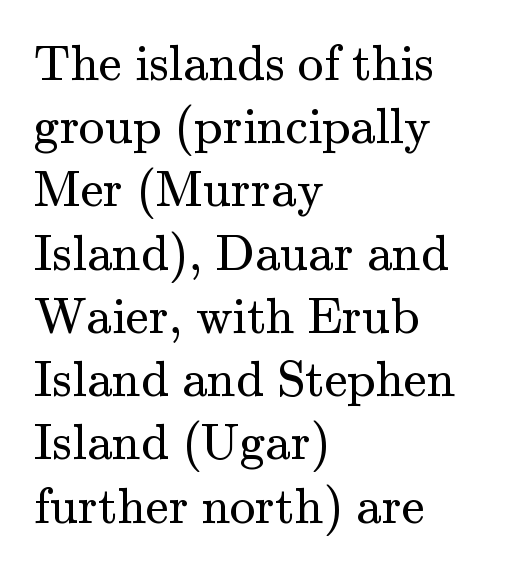
Honestly, the letter spacing is just normal — you wouldn't notice it. If you drew a ruler down the left edge, every line would touch it. Regarding serifs, this sample has them. You could not count columns in this text — the font is proportionally spaced. The specimen reads as upright at a glance.
